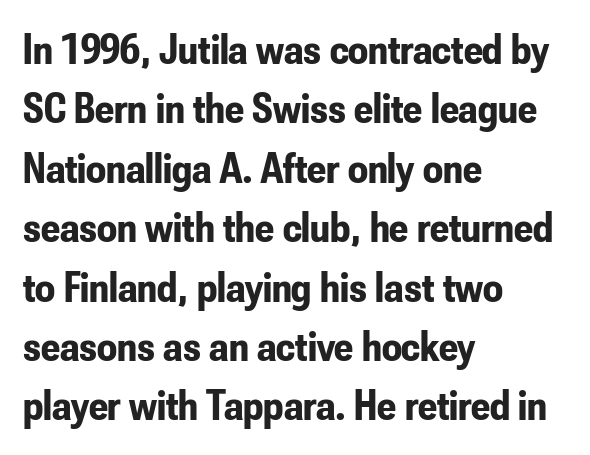
{"serif": "no", "italic": "no", "bold": "yes", "weight": "bold", "width": "condensed", "stroke_contrast": "low", "x_height": "small", "monospaced": "no", "underline": "no", "align": "left", "line_spacing": "normal", "line_spacing_ratio": 1.35, "letter_spacing": "normal", "letter_spacing_em": 0.0, "glyph_px": 44}
